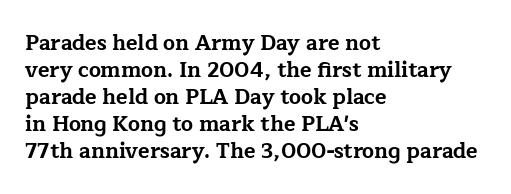
Q: Is the text bold? A: Yes.
Q: Is the text italic (slanted)? A: No, it is upright.
Q: Is the text underlined? A: No.
Q: How is the paragraph aligned? A: Left-aligned.
Q: Is the spacing between letters normal or unusually wide? A: Normal.
Q: Is the spacing between lines tight, normal or loose? A: Normal.
